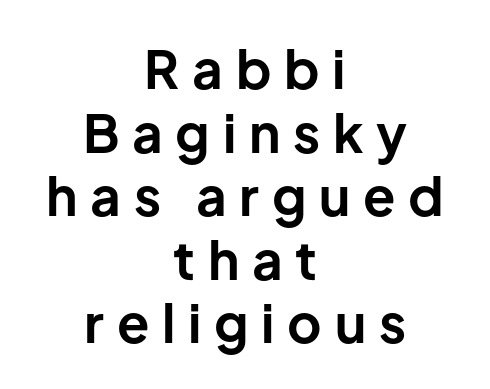
The image shows 53 px bold sans-serif type, upright; set centered, line spacing 1.2x, unusually wide letter spacing (+0.24 em), not underlined; low stroke contrast and a medium x-height.
